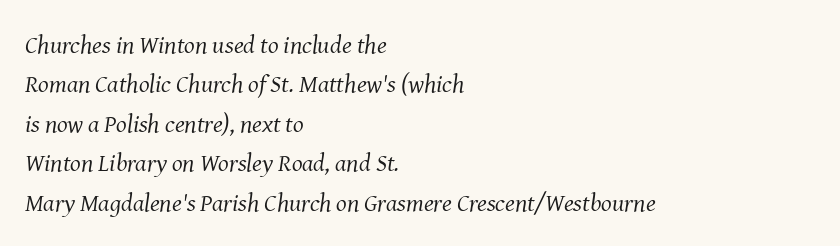
Q: Is the text bold? A: No.
Q: Is the text italic (slanted)? A: Yes, it leans right by about 8 degrees.
Q: Is the text underlined? A: No.
Q: How is the paragraph aligned? A: Left-aligned.
Q: Is the spacing between letters normal or unusually wide? A: Normal.
Q: Is the spacing between lines tight, normal or loose? A: Normal.
